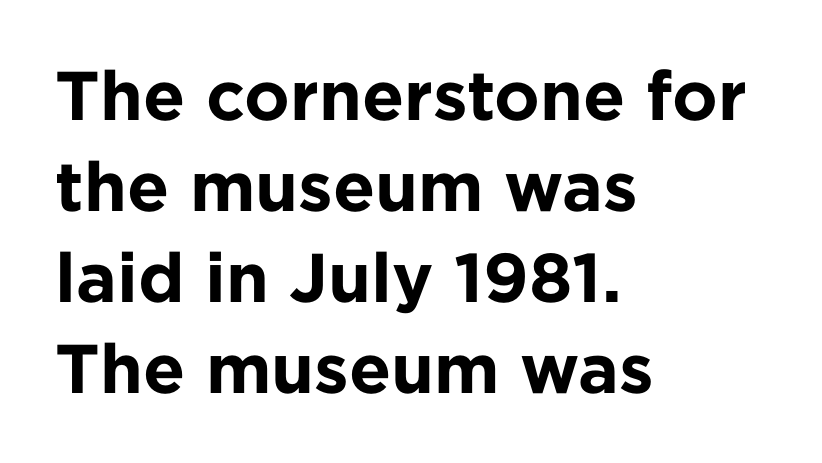
The image shows 69 px bold sans-serif type, upright; set left-aligned, normal line spacing (1.32x), normal letter spacing, not underlined; low stroke contrast and a medium x-height.
